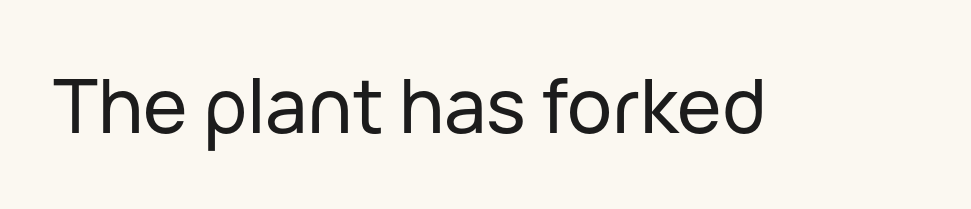
Characters follow at the spacing the type designer built in. Nobody drew a line under any word here. You can tell it's not italic because the verticals are truly vertical. The face used here is proportionally spaced, like ordinary book or web type. The designer went with a sans here, leaving each stem footless.
